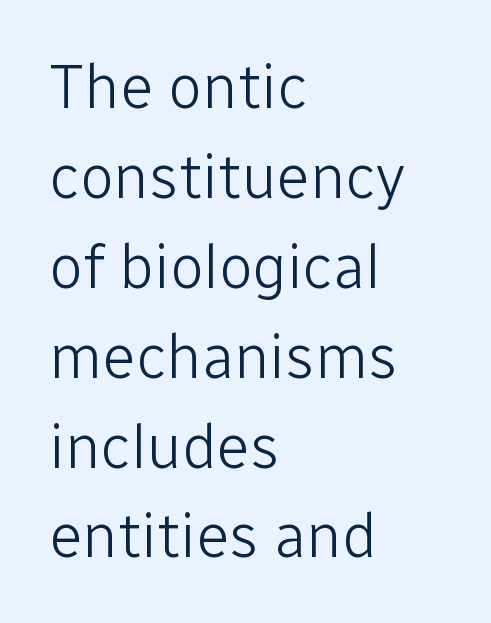
The axis of the letterforms is exactly vertical. Students, note that the glyphs here touch the page at normal intervals. One glance says typical: line gaps are just what's usual. Each letter keeps its own natural width here, so spacing adapts to shape.
